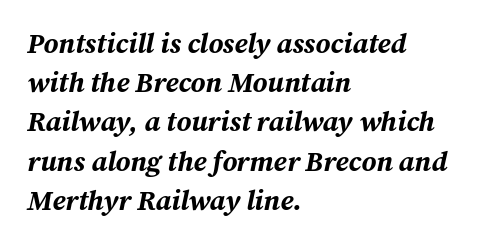
These lines sit exactly where default settings would place them. Is the type slanted? Yes — the strokes lean at a clear angle. Compared with typical body copy, the letter spacing here is the same. Stroke thickness is high; the sample reads as a true bold.
